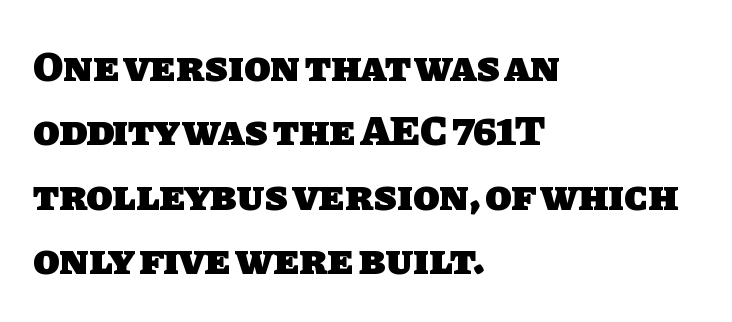
How are the letters spaced? Ordinarily, with no added tracking. These words are printed bold, with thick strokes throughout. Is this a fixed-width face? No — the glyphs have proportional, varying widths. Vertical spacing — default. The designer went with a sans here, leaving each stem footless. If you drew a ruler down the left edge, every line would touch it.
